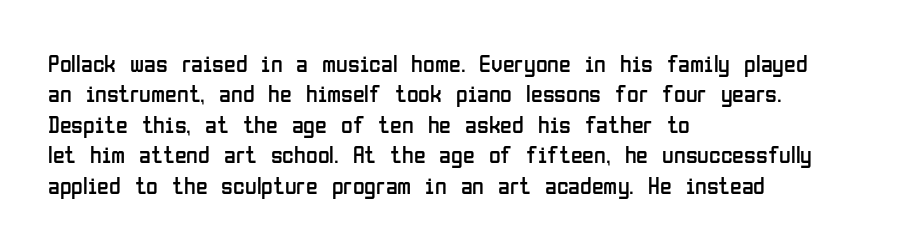
The image shows 24 px text type, upright; set left-aligned, normal line spacing (1.27x), normal letter spacing, not underlined.
